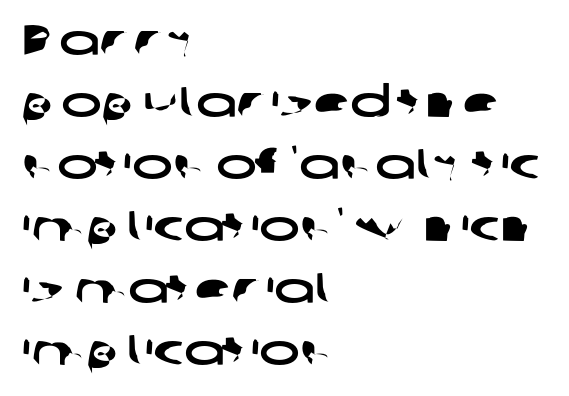
{"serif": "no", "width": "wide", "stroke_contrast": "low", "x_height": "medium", "monospaced": "no", "underline": "no", "align": "left", "line_spacing": "normal", "line_spacing_ratio": 1.44, "letter_spacing": "normal", "letter_spacing_em": 0.0, "glyph_px": 43}
